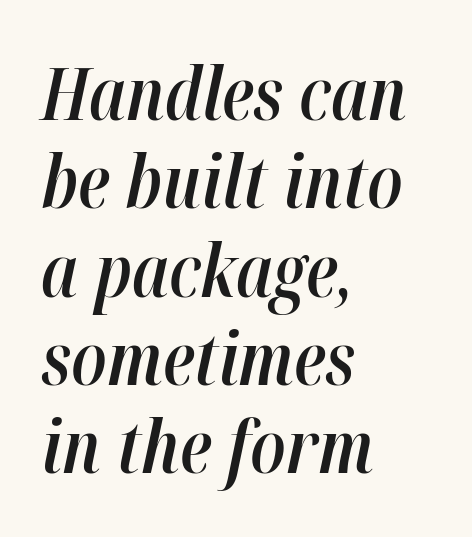
Q: Is the text bold? A: Semi-bold.
Q: Is the text italic (slanted)? A: Yes, it leans right by about 12 degrees.
Q: Is the text underlined? A: No.
Q: How is the paragraph aligned? A: Left-aligned.
Q: Is the spacing between letters normal or unusually wide? A: Normal.
Q: Width (condensed, normal, or wide)? A: Condensed.
Q: Stroke contrast? A: High.
Q: x-height? A: Medium.
Q: Monospaced? A: No.
